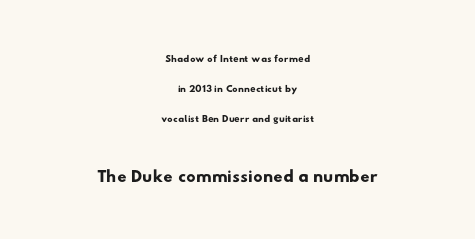
Q: Is the text underlined? A: No.
Q: How is the paragraph aligned? A: Centered.
Q: Is the spacing between letters normal or unusually wide? A: Normal.
Q: Is the spacing between lines tight, normal or loose? A: Loose.
Q: Which block of text is set in a larger size, the first (top) or the second (bottom)? A: The second (bottom) one.
